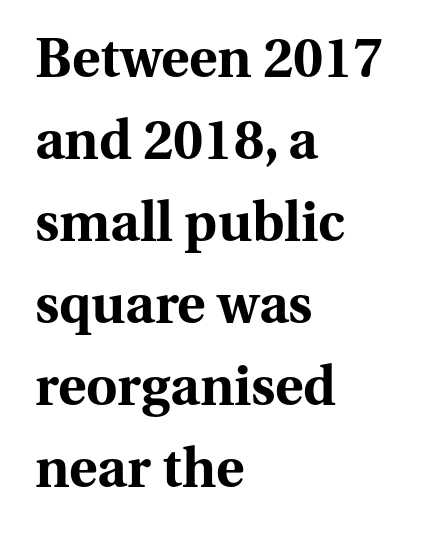
The vertical gap from one line to the next is medium. Plenty of ink on the page — the face is bold. You could not count columns in this text — the font is proportionally spaced. Vertical strokes here are truly vertical.
